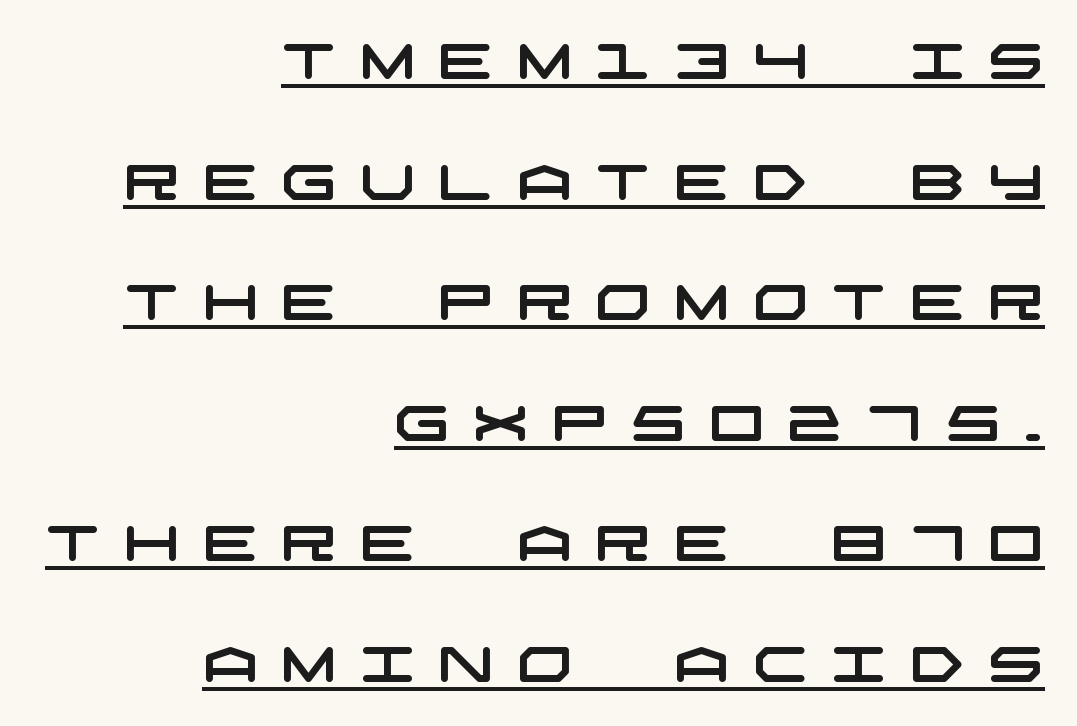
Q: Is the typeface a serif or a sans-serif typeface? A: Sans-serif.
Q: Is the text underlined? A: Yes.
Q: How is the paragraph aligned? A: Right-aligned.
Q: Is the spacing between letters normal or unusually wide? A: Unusually wide.
Q: Is the spacing between lines tight, normal or loose? A: Loose.
Q: Width (condensed, normal, or wide)? A: Wide.
Q: Stroke contrast? A: Low.
Q: x-height? A: Large.
